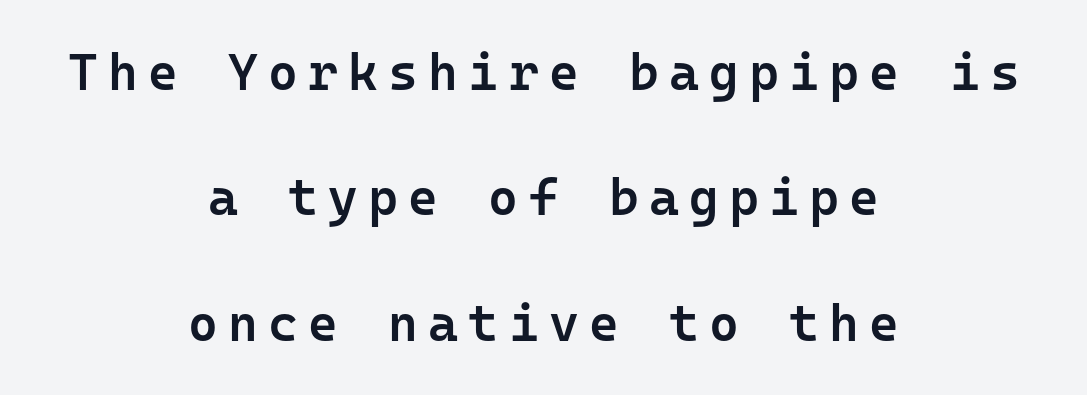
{"serif": "no", "italic": "no", "bold": "semi", "weight": "semibold", "width": "normal", "stroke_contrast": "low", "x_height": "medium", "monospaced": "yes", "underline": "no", "align": "center", "line_spacing": "loose", "line_spacing_ratio": 2.46, "letter_spacing": "wide", "letter_spacing_em": 0.2, "glyph_px": 51}
